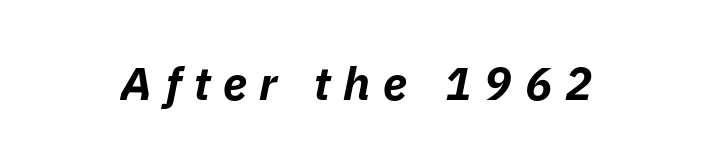
The image shows 46 px bold type, italic (leaning right); set unusually wide letter spacing (+0.28 em), not underlined; low stroke contrast and a medium x-height.
